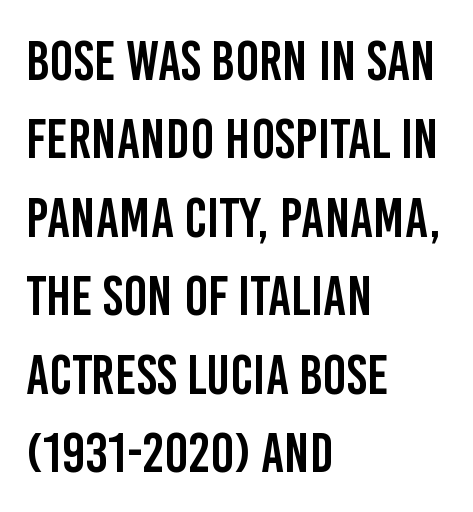
Notice how descenders clear the ascenders below comfortably — that's standard leading. Tall strokes in this sample are plumb rather than angled. Note the varied advance widths — an 'i' is clearly narrower than an 'm'. Decoration check: the copy has no underline.
